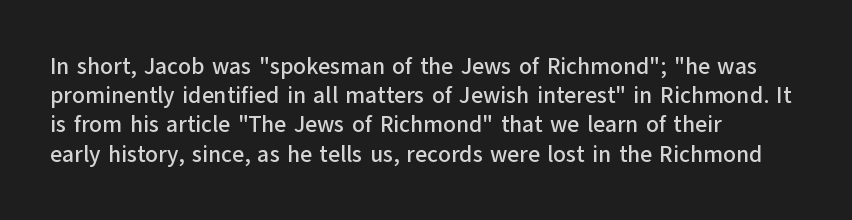
{"italic": "no", "underline": "no", "align": "left", "line_spacing": "normal", "line_spacing_ratio": 1.27, "letter_spacing": "normal", "letter_spacing_em": 0.0, "glyph_px": 23}
